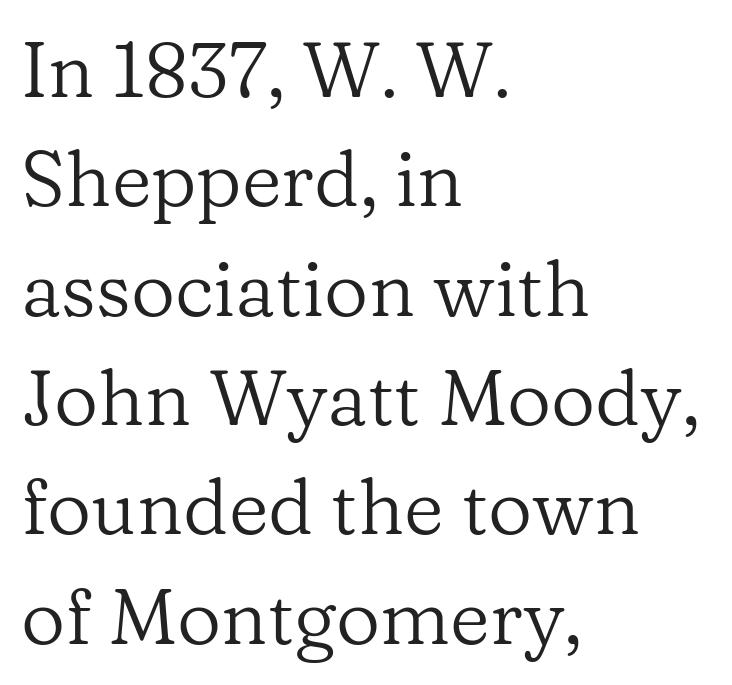
The image shows 77 px regular-weight serif type, upright; set left-aligned, normal line spacing (1.42x), normal letter spacing, not underlined; low stroke contrast and a medium x-height.
